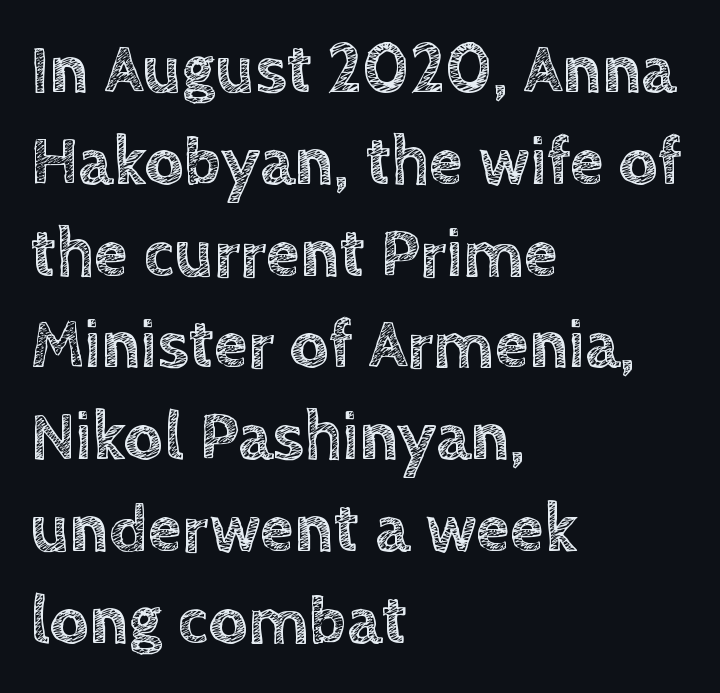
Q: Is the text italic (slanted)? A: No, it is upright.
Q: Is the text underlined? A: No.
Q: How is the paragraph aligned? A: Left-aligned.
Q: Is the spacing between letters normal or unusually wide? A: Normal.
Q: Is the spacing between lines tight, normal or loose? A: Normal.
Q: Width (condensed, normal, or wide)? A: Normal.
Q: x-height? A: Large.
Q: Monospaced? A: No.
